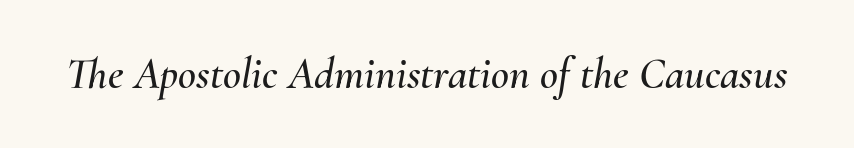
{"italic": "yes", "lean": "right", "slant_degrees": 10, "width": "normal", "stroke_contrast": "medium", "x_height": "small", "monospaced": "no", "underline": "no", "letter_spacing": "normal", "letter_spacing_em": 0.0, "glyph_px": 44}
